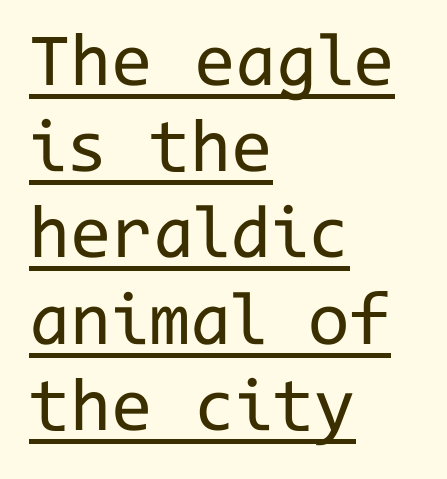
{"serif": "no", "italic": "no", "bold": "no", "weight": "regular", "width": "normal", "stroke_contrast": "low", "x_height": "medium", "monospaced": "yes", "underline": "yes", "align": "left", "line_spacing": "tight", "line_spacing_ratio": 1.15, "letter_spacing": "normal", "letter_spacing_em": 0.0, "glyph_px": 75}
